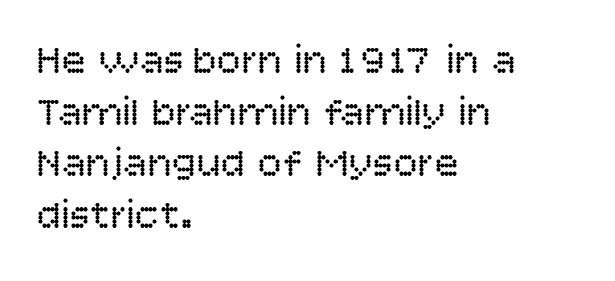
Q: Is the text bold? A: No.
Q: Is the text italic (slanted)? A: No, it is upright.
Q: Is the typeface a serif or a sans-serif typeface? A: Sans-serif.
Q: Is the text underlined? A: No.
Q: How is the paragraph aligned? A: Left-aligned.
Q: Is the spacing between letters normal or unusually wide? A: Normal.
Q: Is the spacing between lines tight, normal or loose? A: Normal.
Q: Width (condensed, normal, or wide)? A: Normal.
Q: Stroke contrast? A: Low.
Q: x-height? A: Large.
Q: Monospaced? A: No.
